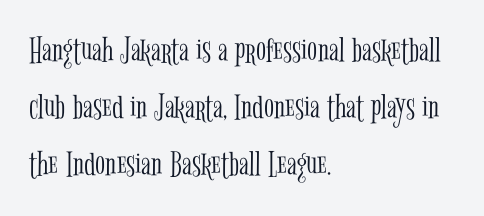
{"serif": "yes", "italic": "no", "bold": "no", "weight": "light", "width": "condensed", "stroke_contrast": "low", "x_height": "medium", "monospaced": "no", "underline": "no", "align": "left", "line_spacing": "normal", "line_spacing_ratio": 1.54, "letter_spacing": "normal", "letter_spacing_em": 0.0, "glyph_px": 37}
